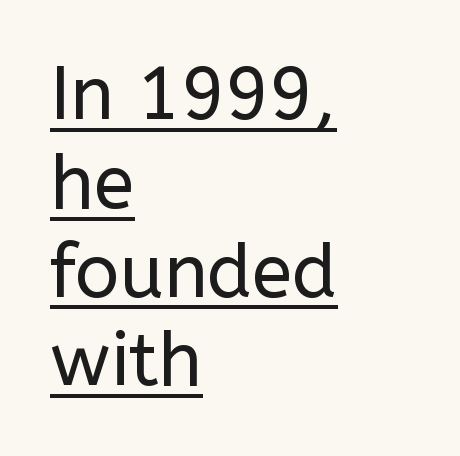
{"serif": "no", "italic": "no", "bold": "no", "weight": "regular", "width": "normal", "stroke_contrast": "low", "x_height": "medium", "monospaced": "no", "underline": "yes", "align": "left", "line_spacing_ratio": 1.2, "letter_spacing": "normal", "letter_spacing_em": 0.0, "glyph_px": 74}
